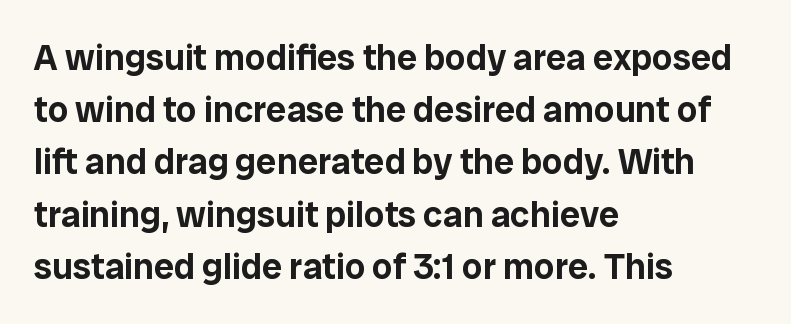
Q: Is the text italic (slanted)? A: No, it is upright.
Q: Is the typeface a serif or a sans-serif typeface? A: Sans-serif.
Q: Is the text underlined? A: No.
Q: How is the paragraph aligned? A: Left-aligned.
Q: Is the spacing between letters normal or unusually wide? A: Normal.
Q: Is the spacing between lines tight, normal or loose? A: Normal.
Q: Width (condensed, normal, or wide)? A: Normal.
Q: Stroke contrast? A: Low.
Q: x-height? A: Medium.
Q: Monospaced? A: No.
